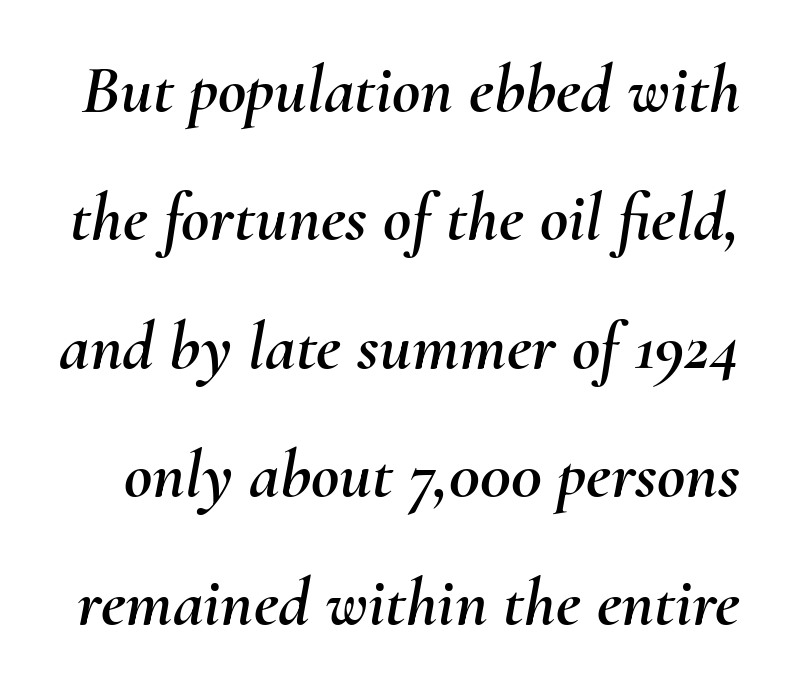
Q: Is the text italic (slanted)? A: Yes, it leans right by about 10 degrees.
Q: Is the text underlined? A: No.
Q: Is the spacing between letters normal or unusually wide? A: Normal.
Q: Width (condensed, normal, or wide)? A: Normal.
Q: Stroke contrast? A: Medium.
Q: x-height? A: Small.
Q: Monospaced? A: No.
